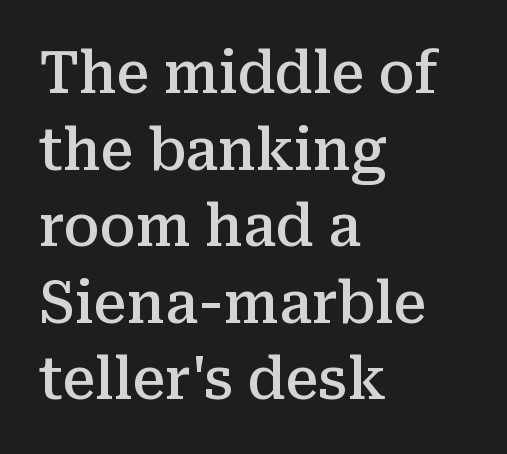
The image shows 58 px semibold serif type, upright; set left-aligned, normal line spacing (1.32x), normal letter spacing, not underlined; medium stroke contrast and a medium x-height.
